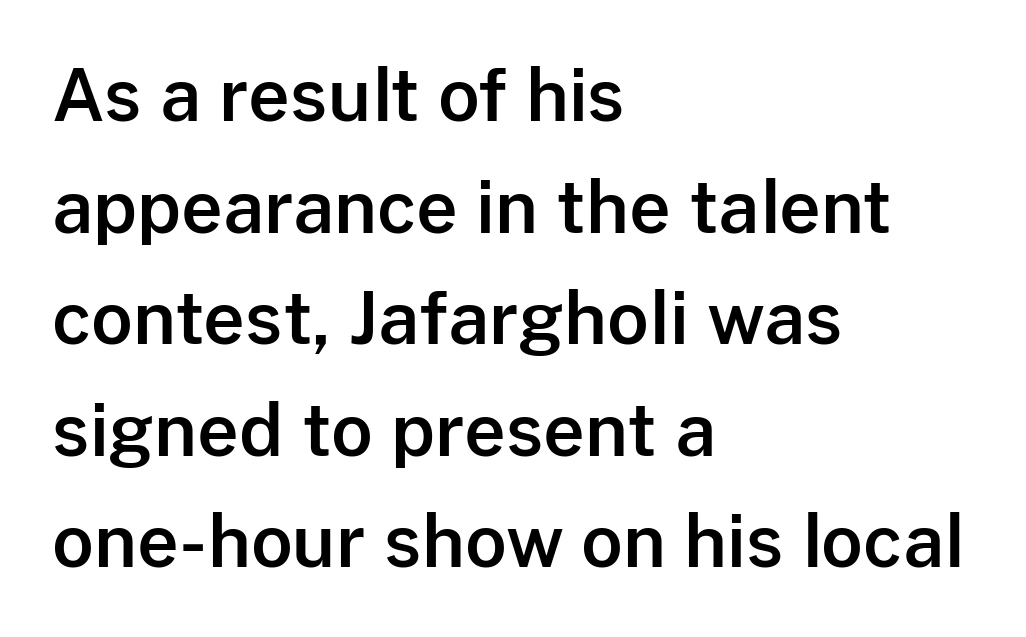
The image shows 72 px sans-serif type, upright; set left-aligned, normal line spacing (1.55x), normal letter spacing, not underlined; low stroke contrast and a medium x-height.
